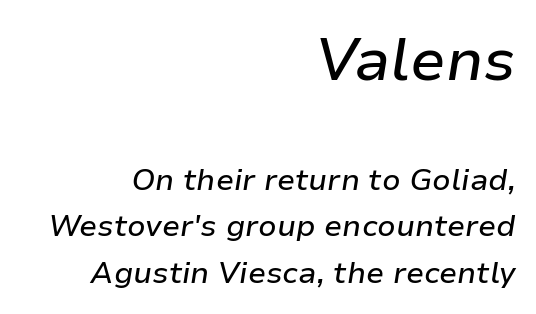
Q: Is the text italic (slanted)? A: Yes, it leans right by about 9 degrees.
Q: Is the text underlined? A: No.
Q: How is the paragraph aligned? A: Right-aligned.
Q: Is the spacing between letters normal or unusually wide? A: Normal.
Q: Is the spacing between lines tight, normal or loose? A: Normal.
Q: Which block of text is set in a larger size, the first (top) or the second (bottom)? A: The first (top) one.
Q: Width (condensed, normal, or wide)? A: Normal.
Q: Stroke contrast? A: Low.
Q: x-height? A: Medium.
Q: Monospaced? A: No.
